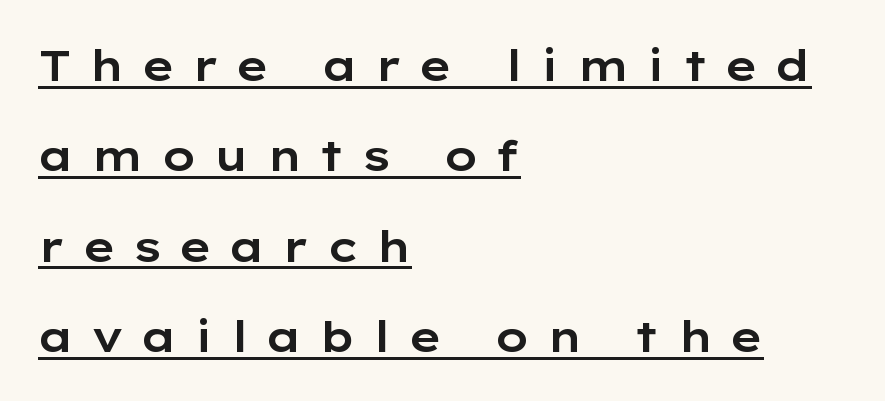
Q: Is the text italic (slanted)? A: No, it is upright.
Q: Is the typeface a serif or a sans-serif typeface? A: Sans-serif.
Q: Is the text underlined? A: Yes.
Q: How is the paragraph aligned? A: Left-aligned.
Q: Is the spacing between letters normal or unusually wide? A: Unusually wide.
Q: Is the spacing between lines tight, normal or loose? A: Loose.
Q: Width (condensed, normal, or wide)? A: Wide.
Q: Stroke contrast? A: Low.
Q: x-height? A: Medium.
Q: Monospaced? A: No.
